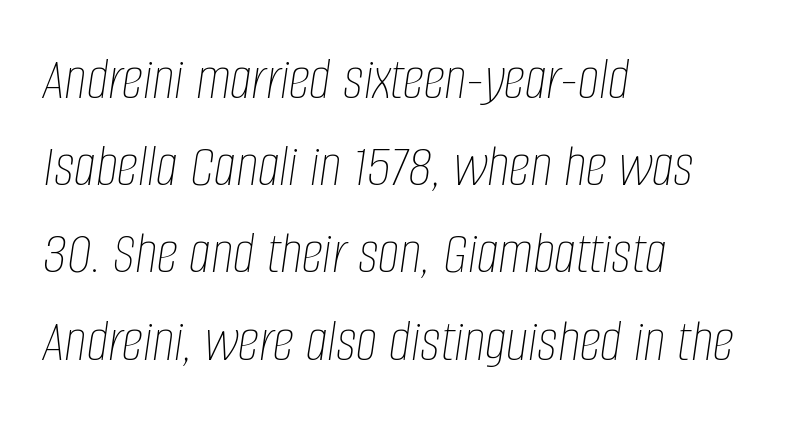
{"italic": "yes", "lean": "right", "slant_degrees": 8, "bold": "no", "weight": "thin", "width": "condensed", "stroke_contrast": "low", "x_height": "large", "monospaced": "no", "underline": "no", "align": "left", "line_spacing": "normal", "line_spacing_ratio": 1.43, "letter_spacing": "normal", "letter_spacing_em": 0.0, "glyph_px": 61}
